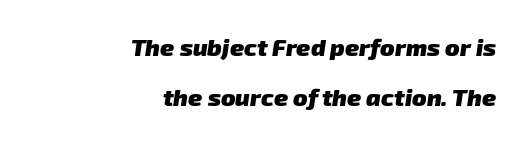
The image shows 24 px bold type; set right-aligned, loose line spacing (2.09x), normal letter spacing, not underlined.
